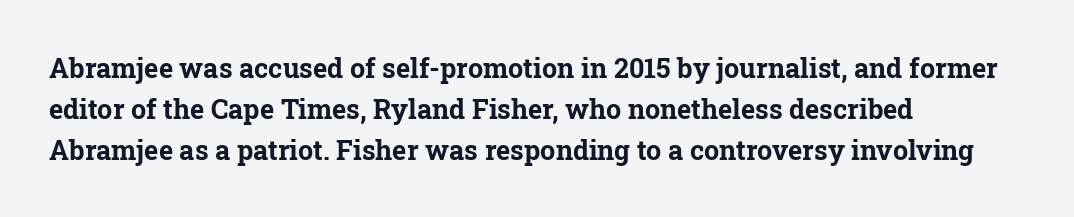
The image shows 27 px bold type, upright; set left-aligned, normal line spacing (1.51x), normal letter spacing, not underlined.
